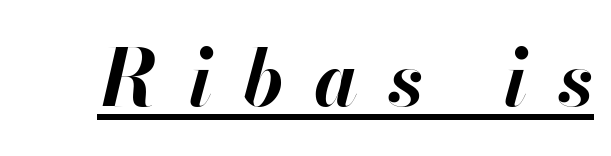
The image shows 78 px bold type, italic (leaning right); set unusually wide letter spacing (+0.39 em), underlined; high stroke contrast and a small x-height.
